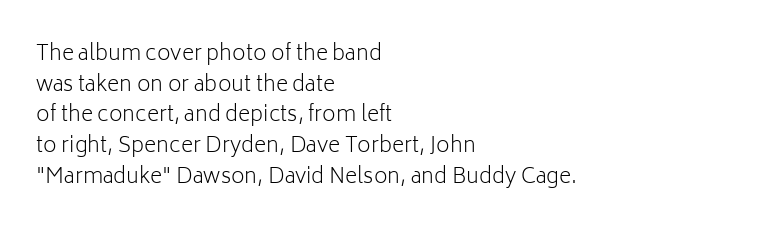
The image shows 21 px text type, upright; set left-aligned, normal line spacing (1.46x), normal letter spacing, not underlined.
